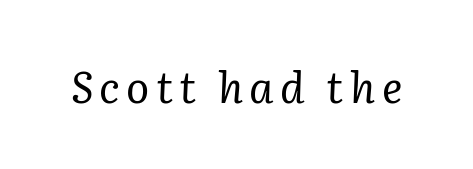
Q: Is the text bold? A: No.
Q: Is the text italic (slanted)? A: Yes, it leans right by about 2 degrees.
Q: Is the typeface a serif or a sans-serif typeface? A: Serif.
Q: Is the text underlined? A: No.
Q: Width (condensed, normal, or wide)? A: Normal.
Q: Stroke contrast? A: Low.
Q: x-height? A: Medium.
Q: Monospaced? A: No.
